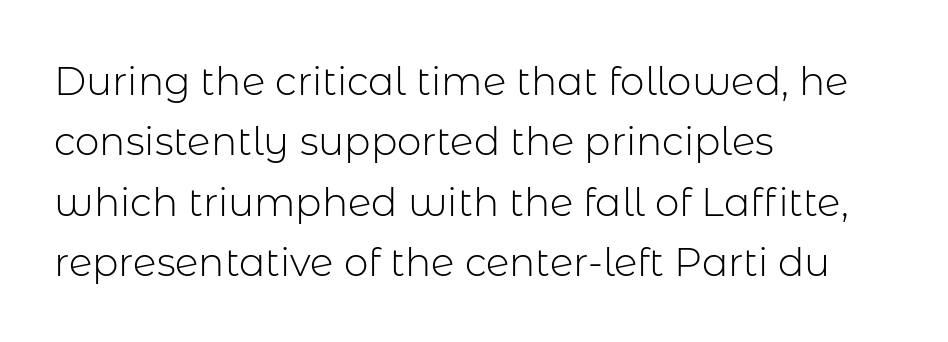
The image shows 39 px light sans-serif type, upright; set left-aligned, normal line spacing (1.55x), normal letter spacing, not underlined; low stroke contrast and a medium x-height.
